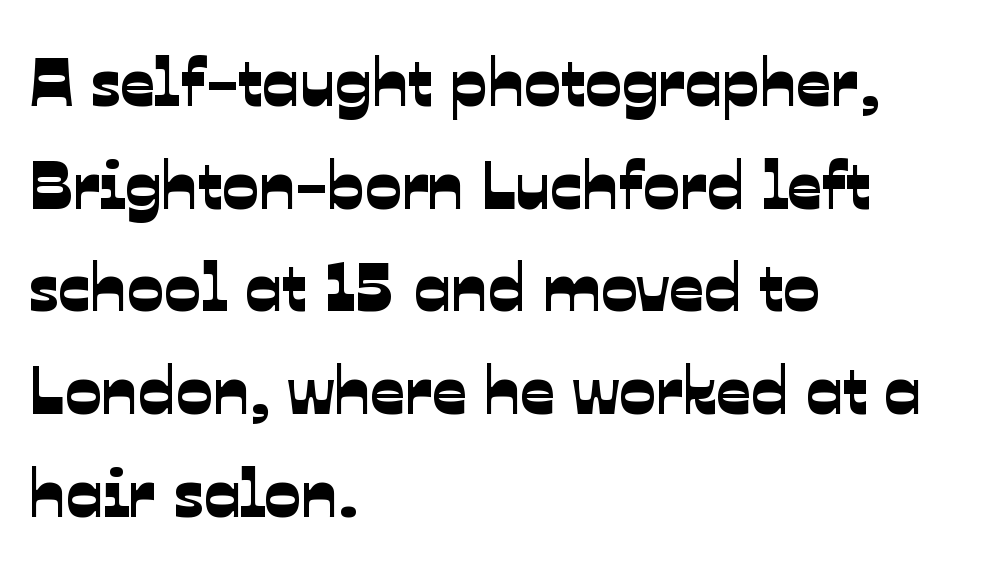
{"serif": "no", "width": "normal", "stroke_contrast": "low", "x_height": "medium", "monospaced": "no", "underline": "no", "align": "left", "line_spacing": "normal", "line_spacing_ratio": 1.51, "letter_spacing": "normal", "letter_spacing_em": 0.0, "glyph_px": 68}
